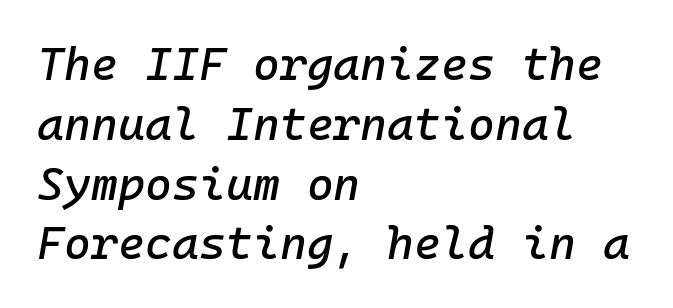
{"italic": "yes", "lean": "right", "slant_degrees": 10, "width": "normal", "stroke_contrast": "low", "x_height": "medium", "monospaced": "yes", "underline": "no", "align": "left", "line_spacing": "normal", "line_spacing_ratio": 1.3, "letter_spacing": "normal", "letter_spacing_em": 0.0, "glyph_px": 46}
